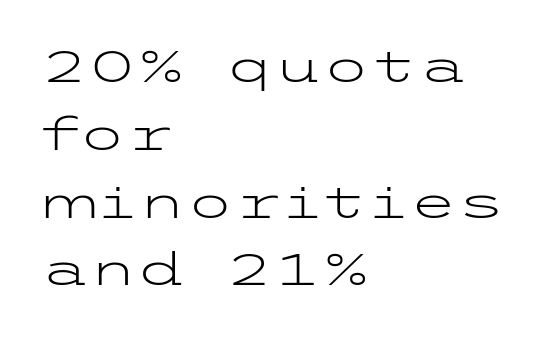
Q: Is the text bold? A: No.
Q: Is the text italic (slanted)? A: No, it is upright.
Q: Is the typeface a serif or a sans-serif typeface? A: Sans-serif.
Q: Is the text underlined? A: No.
Q: How is the paragraph aligned? A: Left-aligned.
Q: Is the spacing between letters normal or unusually wide? A: Normal.
Q: Is the spacing between lines tight, normal or loose? A: Normal.
Q: Width (condensed, normal, or wide)? A: Wide.
Q: Stroke contrast? A: Low.
Q: x-height? A: Medium.
